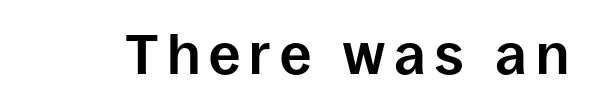
The face used here is a sans, in the tradition of grotesques and geometrics. How heavy is the stroke? Heavy — this is a bold. Varying glyph widths throughout — classic text-font behaviour. Letters rest on an invisible, unmarked baseline.
